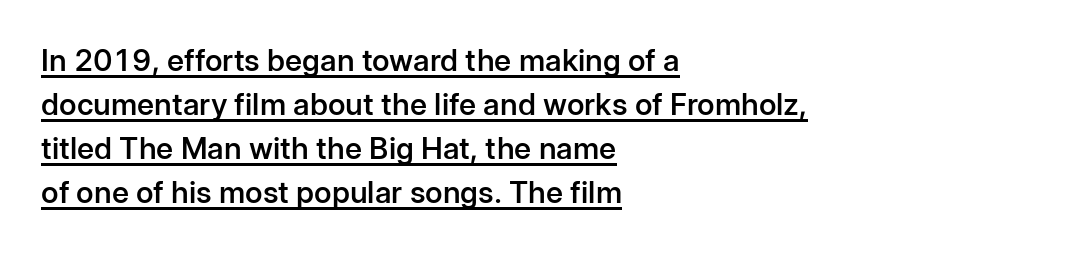
{"serif": "no", "italic": "no", "bold": "semi", "weight": "semibold", "width": "normal", "stroke_contrast": "low", "x_height": "medium", "monospaced": "no", "underline": "yes", "align": "left", "line_spacing": "normal", "line_spacing_ratio": 1.47, "letter_spacing": "normal", "letter_spacing_em": 0.0, "glyph_px": 30}
